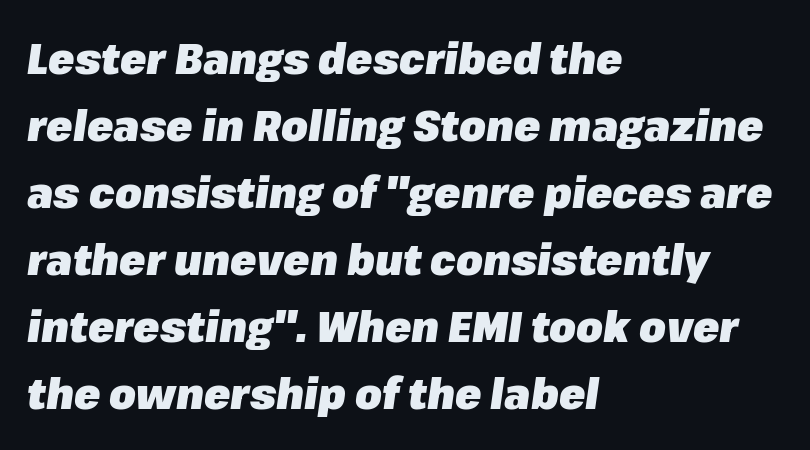
Q: Is the text bold? A: Yes.
Q: Is the text italic (slanted)? A: Yes, it leans right by about 8 degrees.
Q: Is the text underlined? A: No.
Q: How is the paragraph aligned? A: Left-aligned.
Q: Is the spacing between letters normal or unusually wide? A: Normal.
Q: Is the spacing between lines tight, normal or loose? A: Normal.
Q: Width (condensed, normal, or wide)? A: Normal.
Q: Stroke contrast? A: Low.
Q: x-height? A: Medium.
Q: Monospaced? A: No.
